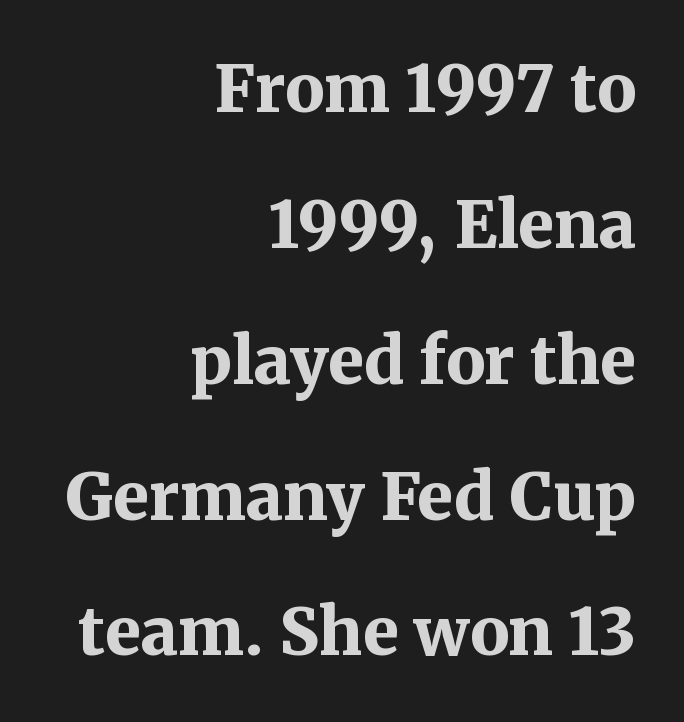
The typesetter chose a ragged-left arrangement here. A typesetter would label this face a serif. Varying glyph widths throughout — classic text-font behaviour. Honestly, there is no underline to notice here at all. These words are printed bold, with thick strokes throughout. Line spacing here is loose.
